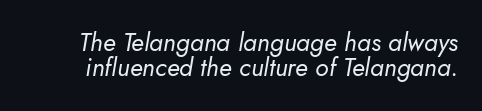
The text carries the slant typical of an italic or oblique font. Baseline-to-baseline distance is barely more than the letter height. The letters look calm and open, with moderate or lighter stems. Tracking here is standard; glyphs follow each other at the usual distance.
